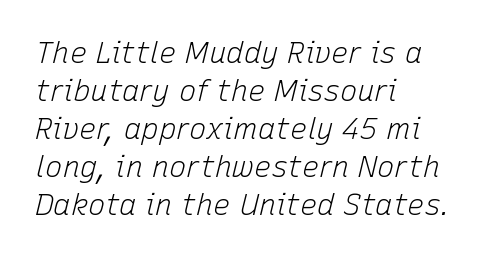
The image shows 29 px light type, italic (leaning right); set left-aligned, normal line spacing (1.31x), normal letter spacing, not underlined; low stroke contrast and a medium x-height.
